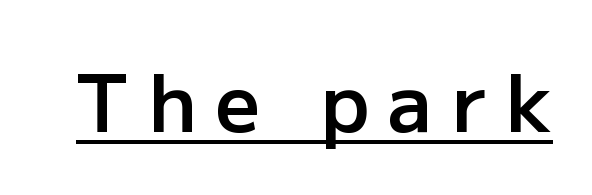
{"serif": "no", "italic": "no", "bold": "semi", "weight": "semibold", "width": "normal", "stroke_contrast": "low", "x_height": "medium", "monospaced": "no", "underline": "yes", "letter_spacing": "wide", "letter_spacing_em": 0.24, "glyph_px": 79}
